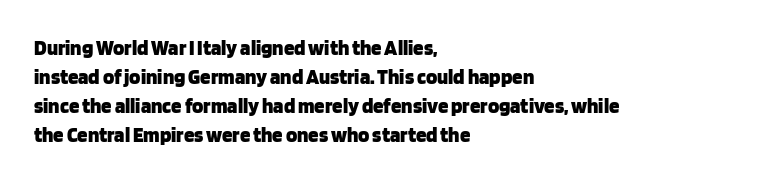
The image shows 21 px bold type, upright; set left-aligned, normal line spacing (1.38x), normal letter spacing, not underlined.
